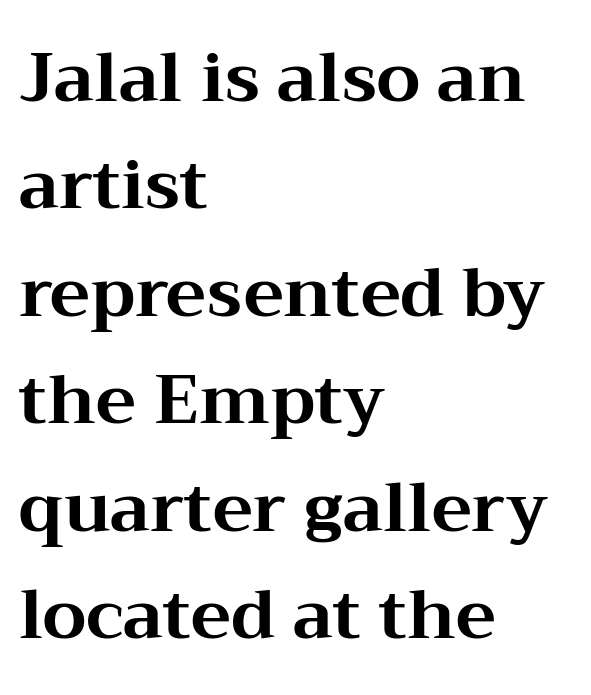
Q: Is the text bold? A: Yes.
Q: Is the text italic (slanted)? A: No, it is upright.
Q: Is the typeface a serif or a sans-serif typeface? A: Serif.
Q: Is the text underlined? A: No.
Q: How is the paragraph aligned? A: Left-aligned.
Q: Is the spacing between letters normal or unusually wide? A: Normal.
Q: Is the spacing between lines tight, normal or loose? A: Normal.
Q: Width (condensed, normal, or wide)? A: Wide.
Q: Stroke contrast? A: Medium.
Q: x-height? A: Medium.
Q: Monospaced? A: No.
